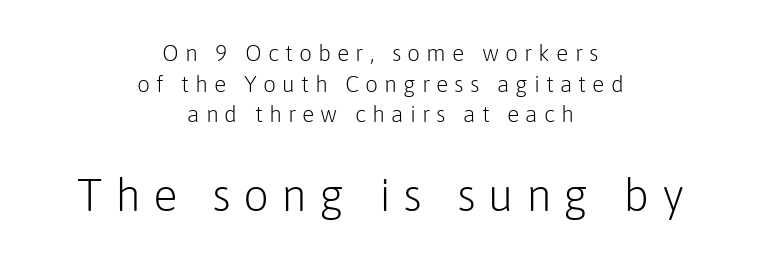
The image shows 46 px light sans-serif type, upright; set centered, normal line spacing (1.33x), unusually wide letter spacing (+0.26 em), not underlined; the second (bottom) block is 2.0x larger; low stroke contrast and a medium x-height.
